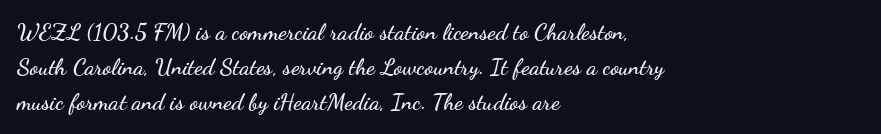
Q: Is the text italic (slanted)? A: Yes.
Q: Is the text underlined? A: No.
Q: How is the paragraph aligned? A: Left-aligned.
Q: Is the spacing between letters normal or unusually wide? A: Normal.
Q: Is the spacing between lines tight, normal or loose? A: Normal.
